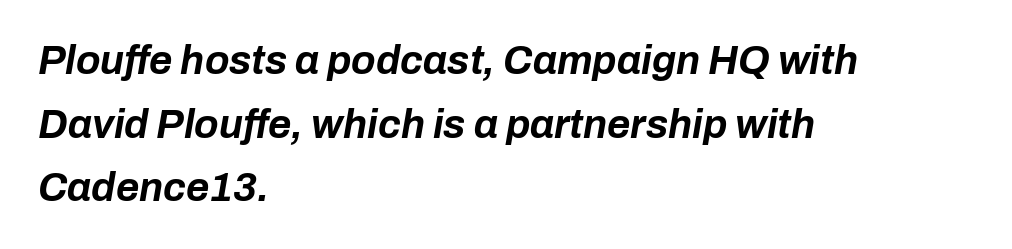
{"italic": "yes", "lean": "right", "slant_degrees": 10, "bold": "yes", "weight": "bold", "width": "normal", "stroke_contrast": "low", "x_height": "medium", "monospaced": "no", "underline": "no", "align": "left", "line_spacing": "normal", "line_spacing_ratio": 1.59, "letter_spacing": "normal", "letter_spacing_em": 0.0, "glyph_px": 40}
